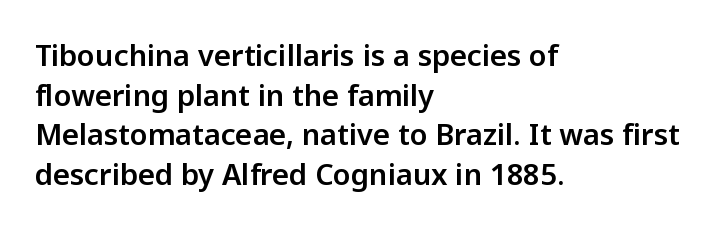
{"serif": "no", "italic": "no", "width": "normal", "stroke_contrast": "low", "x_height": "medium", "monospaced": "no", "underline": "no", "align": "left", "line_spacing": "normal", "line_spacing_ratio": 1.37, "letter_spacing": "normal", "letter_spacing_em": 0.0, "glyph_px": 29}
